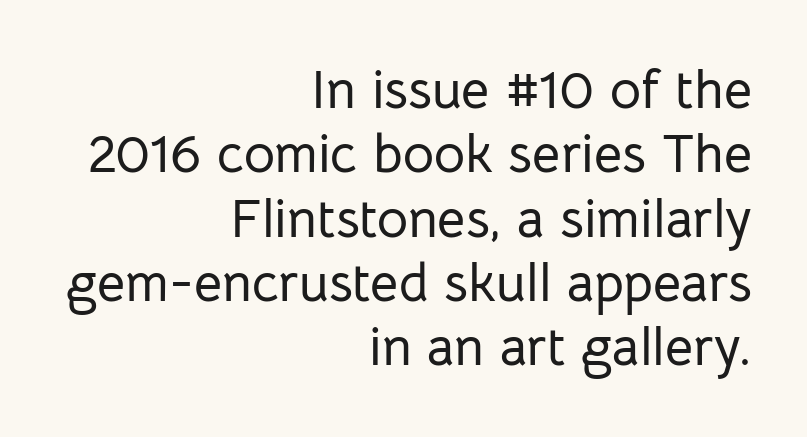
{"serif": "no", "italic": "no", "width": "normal", "stroke_contrast": "low", "x_height": "medium", "monospaced": "no", "underline": "no", "align": "right", "line_spacing_ratio": 1.19, "letter_spacing": "normal", "letter_spacing_em": 0.0, "glyph_px": 54}
